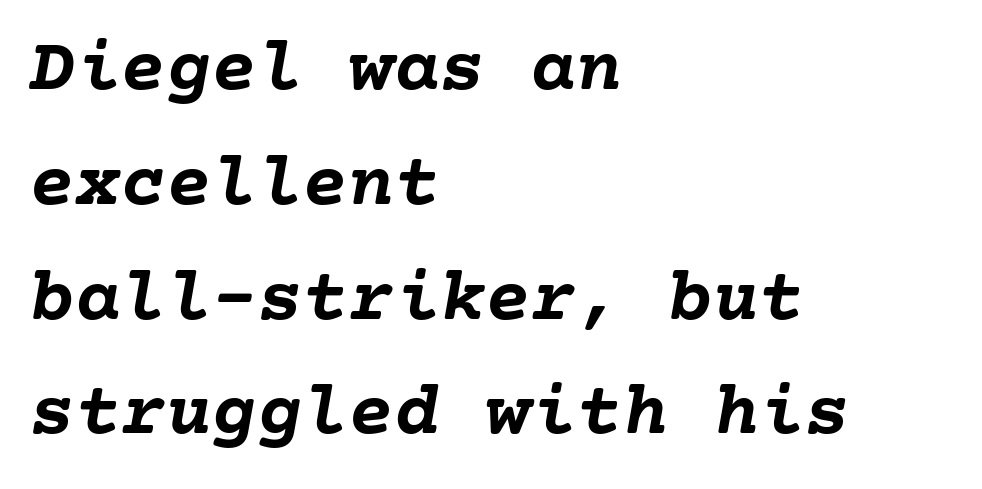
Q: Is the text bold? A: Yes.
Q: Is the text italic (slanted)? A: Yes, it leans right by about 10 degrees.
Q: Is the text underlined? A: No.
Q: How is the paragraph aligned? A: Left-aligned.
Q: Is the spacing between letters normal or unusually wide? A: Normal.
Q: Is the spacing between lines tight, normal or loose? A: Normal.
Q: Width (condensed, normal, or wide)? A: Normal.
Q: Stroke contrast? A: Low.
Q: x-height? A: Medium.
